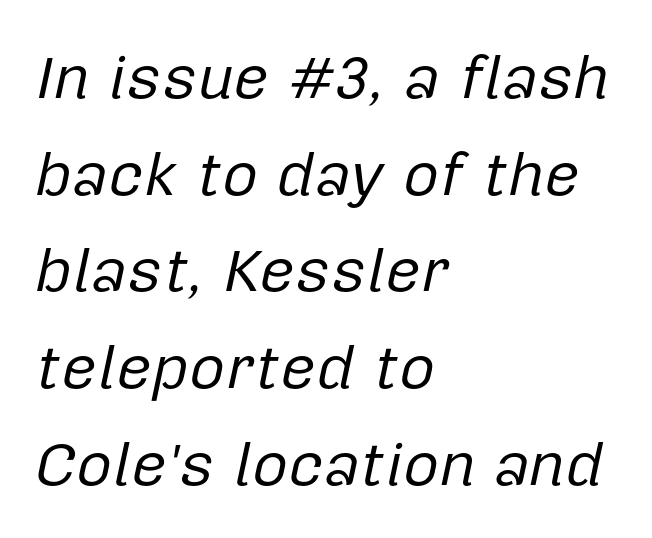
The image shows 62 px regular-weight type, italic (leaning right); set left-aligned, normal line spacing (1.56x), normal letter spacing, not underlined; low stroke contrast and a medium x-height.
